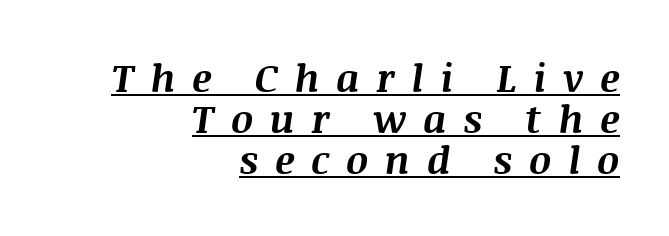
How are the letters spaced? Widely, with obvious added tracking. Rows of type sit shoulder to shoulder in the vertical direction. Varying glyph widths throughout — classic text-font behaviour. Its strokes are broad and dark, the hallmark of bold type. Underlined type.
